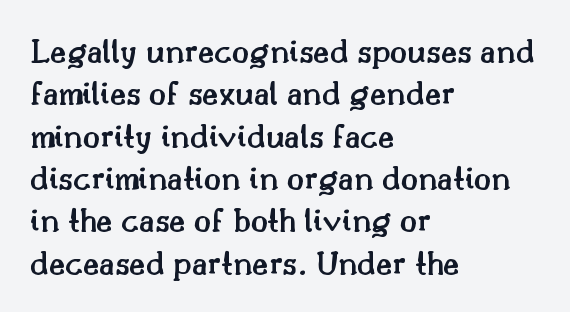
Q: Is the text bold? A: Semi-bold.
Q: Is the text italic (slanted)? A: No, it is upright.
Q: Is the typeface a serif or a sans-serif typeface? A: Serif.
Q: Is the text underlined? A: No.
Q: How is the paragraph aligned? A: Left-aligned.
Q: Is the spacing between letters normal or unusually wide? A: Normal.
Q: Width (condensed, normal, or wide)? A: Normal.
Q: Stroke contrast? A: Medium.
Q: x-height? A: Small.
Q: Monospaced? A: No.
